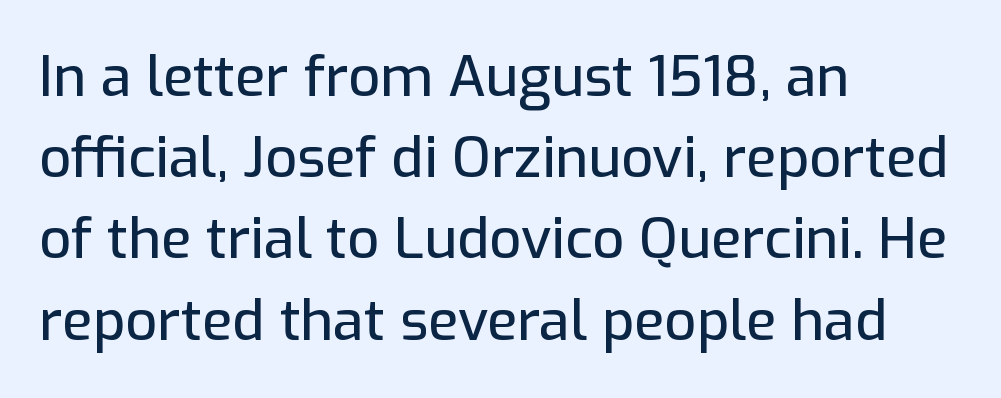
{"serif": "no", "italic": "no", "width": "normal", "stroke_contrast": "low", "x_height": "medium", "monospaced": "no", "underline": "no", "align": "left", "line_spacing": "normal", "line_spacing_ratio": 1.45, "letter_spacing": "normal", "letter_spacing_em": 0.0, "glyph_px": 56}
